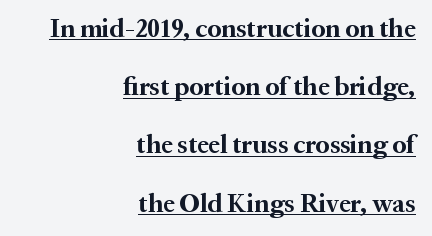
The image shows 26 px bold type, upright; set right-aligned, loose line spacing (2.24x), normal letter spacing, underlined.
